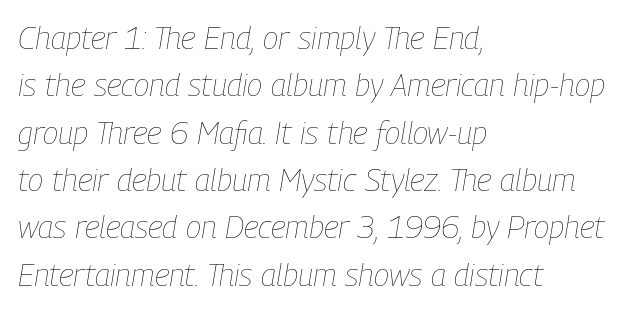
Q: Is the text bold? A: No.
Q: Is the text italic (slanted)? A: Yes, it leans right by about 9 degrees.
Q: Is the text underlined? A: No.
Q: How is the paragraph aligned? A: Left-aligned.
Q: Is the spacing between letters normal or unusually wide? A: Normal.
Q: Is the spacing between lines tight, normal or loose? A: Normal.
Q: Width (condensed, normal, or wide)? A: Condensed.
Q: Stroke contrast? A: Low.
Q: x-height? A: Medium.
Q: Monospaced? A: No.
